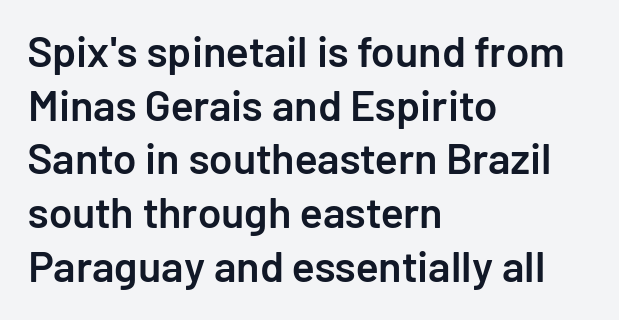
Q: Is the text bold? A: Semi-bold.
Q: Is the text italic (slanted)? A: No, it is upright.
Q: Is the typeface a serif or a sans-serif typeface? A: Sans-serif.
Q: Is the text underlined? A: No.
Q: How is the paragraph aligned? A: Left-aligned.
Q: Is the spacing between letters normal or unusually wide? A: Normal.
Q: Is the spacing between lines tight, normal or loose? A: Normal.
Q: Width (condensed, normal, or wide)? A: Normal.
Q: Stroke contrast? A: Low.
Q: x-height? A: Medium.
Q: Monospaced? A: No.
